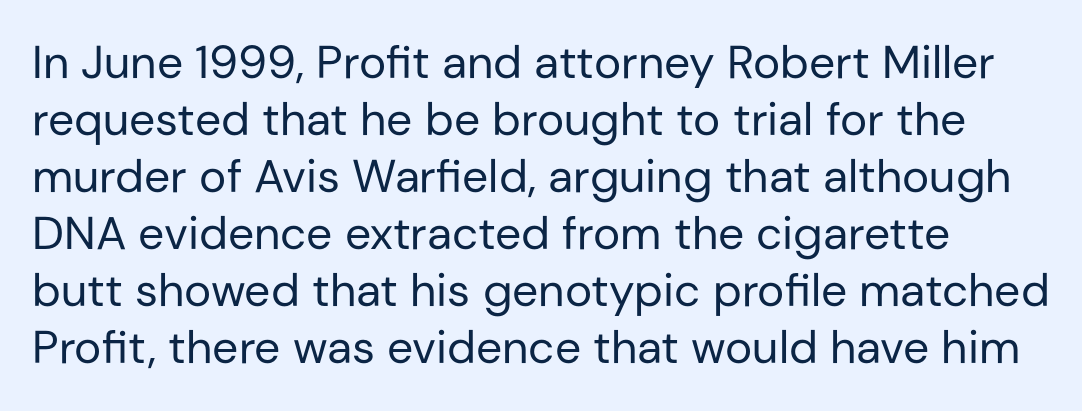
Q: Is the text bold? A: No.
Q: Is the text italic (slanted)? A: No, it is upright.
Q: Is the typeface a serif or a sans-serif typeface? A: Sans-serif.
Q: Is the text underlined? A: No.
Q: Is the spacing between letters normal or unusually wide? A: Normal.
Q: Width (condensed, normal, or wide)? A: Normal.
Q: Stroke contrast? A: Low.
Q: x-height? A: Medium.
Q: Monospaced? A: No.
